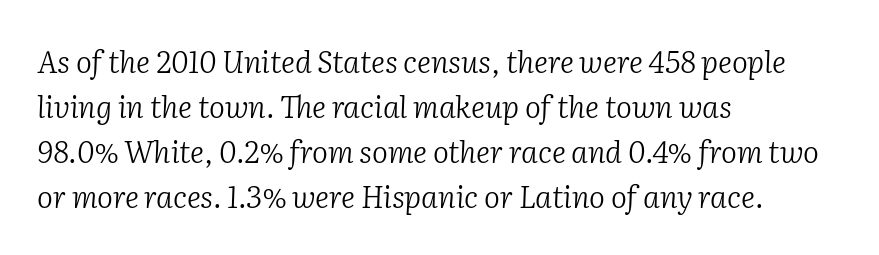
Q: Is the text bold? A: No.
Q: Is the text italic (slanted)? A: Yes, it leans right by about 2 degrees.
Q: Is the typeface a serif or a sans-serif typeface? A: Serif.
Q: Is the text underlined? A: No.
Q: How is the paragraph aligned? A: Left-aligned.
Q: Is the spacing between letters normal or unusually wide? A: Normal.
Q: Is the spacing between lines tight, normal or loose? A: Normal.
Q: Width (condensed, normal, or wide)? A: Normal.
Q: Stroke contrast? A: Low.
Q: x-height? A: Medium.
Q: Monospaced? A: No.
